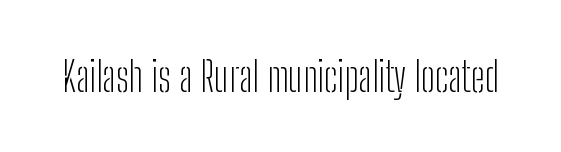
Is this a fixed-width face? No — the glyphs have proportional, varying widths. Check where the strokes stop: nothing finishes them off — pure sans. Honestly, the letter spacing is just normal — you wouldn't notice it. Is this a heavy cut? Hardly; it is regular or lighter.
